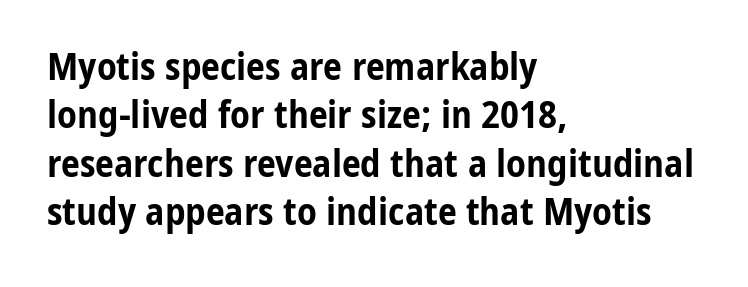
{"serif": "no", "italic": "no", "bold": "yes", "weight": "bold", "width": "condensed", "stroke_contrast": "low", "x_height": "medium", "monospaced": "no", "underline": "no", "align": "left", "line_spacing": "normal", "line_spacing_ratio": 1.27, "letter_spacing": "normal", "letter_spacing_em": 0.0, "glyph_px": 38}
